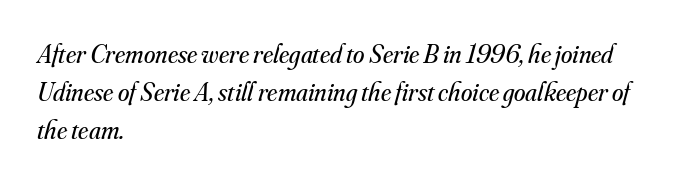
The type is set solid horizontally, with unmodified tracking. The vertical gap from one line to the next is medium. Is this a heavy cut? Hardly; it is regular or lighter. Tall strokes in this sample are angled rather than plumb. Does the copy run flush right? No — it runs flush left. Letters rest on an invisible, unmarked baseline.
